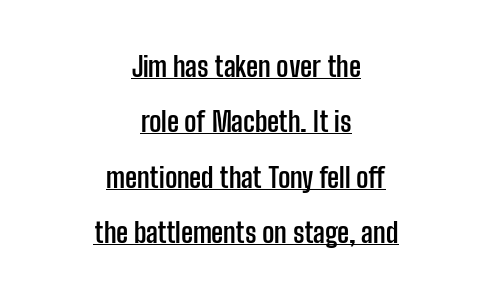
The image shows 27 px bold type, upright; set centered, loose line spacing (2.05x), normal letter spacing, underlined.
